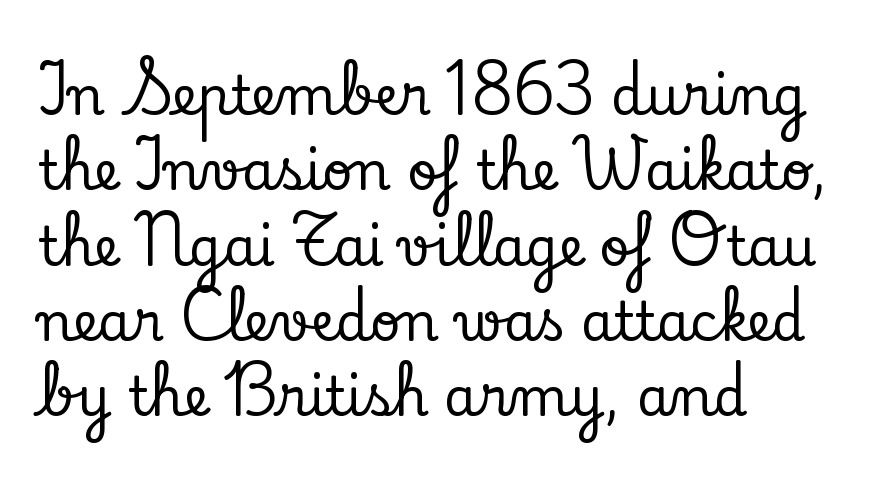
Q: Is the text italic (slanted)? A: No, it is upright.
Q: Is the typeface a serif or a sans-serif typeface? A: Serif.
Q: Is the text underlined? A: No.
Q: How is the paragraph aligned? A: Left-aligned.
Q: Is the spacing between letters normal or unusually wide? A: Normal.
Q: Is the spacing between lines tight, normal or loose? A: Normal.
Q: Width (condensed, normal, or wide)? A: Normal.
Q: Stroke contrast? A: Low.
Q: x-height? A: Small.
Q: Monospaced? A: No.
